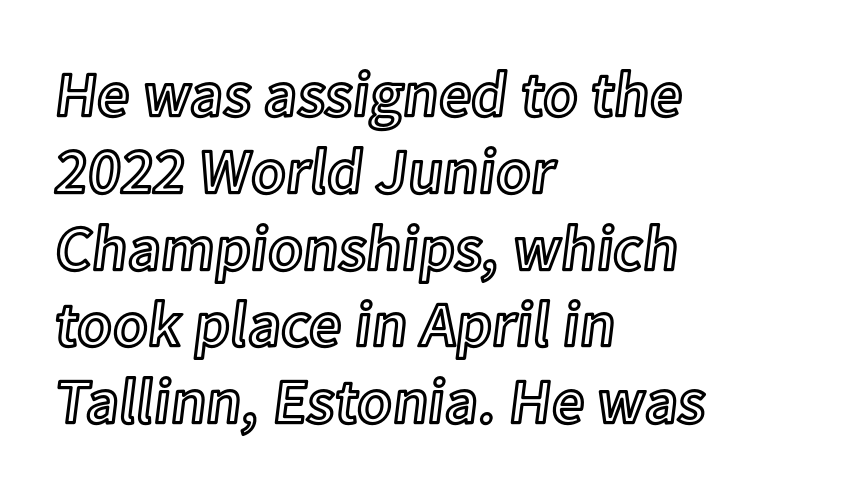
{"width": "normal", "x_height": "medium", "monospaced": "no", "underline": "no", "align": "left", "line_spacing_ratio": 1.2, "letter_spacing": "normal", "letter_spacing_em": 0.0, "glyph_px": 64}
